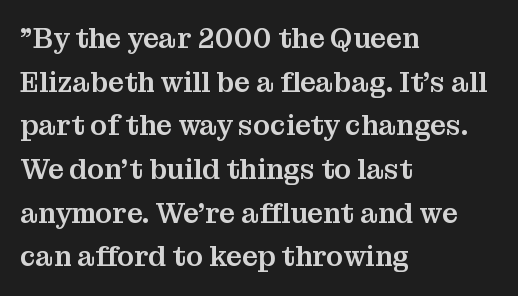
Q: Is the text italic (slanted)? A: No, it is upright.
Q: Is the typeface a serif or a sans-serif typeface? A: Serif.
Q: Is the text underlined? A: No.
Q: How is the paragraph aligned? A: Left-aligned.
Q: Is the spacing between letters normal or unusually wide? A: Normal.
Q: Is the spacing between lines tight, normal or loose? A: Normal.
Q: Width (condensed, normal, or wide)? A: Normal.
Q: Stroke contrast? A: Medium.
Q: x-height? A: Medium.
Q: Monospaced? A: No.
